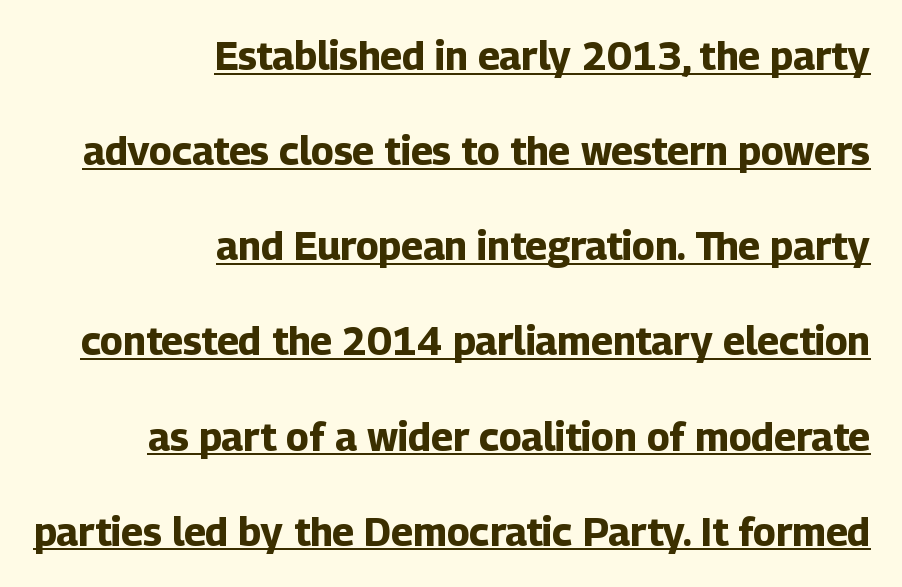
Q: Is the text bold? A: Yes.
Q: Is the text italic (slanted)? A: No, it is upright.
Q: Is the typeface a serif or a sans-serif typeface? A: Sans-serif.
Q: Is the text underlined? A: Yes.
Q: How is the paragraph aligned? A: Right-aligned.
Q: Is the spacing between letters normal or unusually wide? A: Normal.
Q: Is the spacing between lines tight, normal or loose? A: Loose.
Q: Width (condensed, normal, or wide)? A: Normal.
Q: Stroke contrast? A: Low.
Q: x-height? A: Medium.
Q: Monospaced? A: No.
